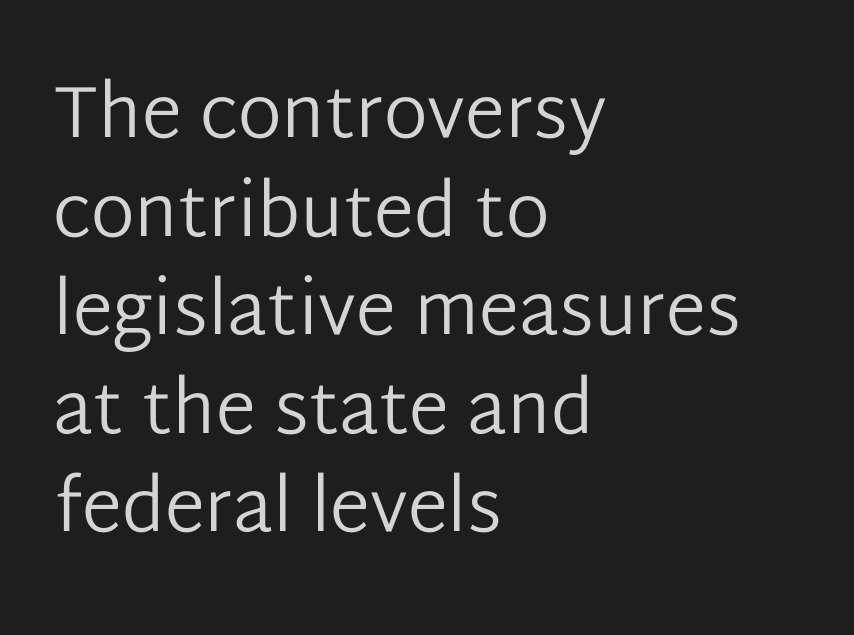
{"serif": "no", "italic": "no", "bold": "no", "weight": "regular", "width": "normal", "stroke_contrast": "low", "x_height": "medium", "monospaced": "no", "underline": "no", "align": "left", "line_spacing": "normal", "line_spacing_ratio": 1.35, "letter_spacing": "normal", "letter_spacing_em": 0.0, "glyph_px": 73}
